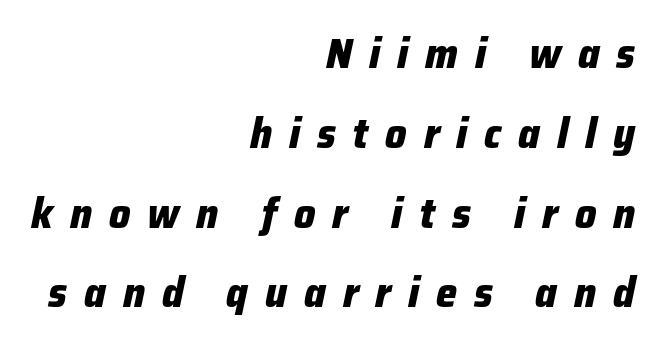
Q: Is the text bold? A: Yes.
Q: Is the text italic (slanted)? A: Yes, it leans right by about 12 degrees.
Q: Is the text underlined? A: No.
Q: How is the paragraph aligned? A: Right-aligned.
Q: Is the spacing between letters normal or unusually wide? A: Unusually wide.
Q: Is the spacing between lines tight, normal or loose? A: Loose.
Q: Width (condensed, normal, or wide)? A: Normal.
Q: Stroke contrast? A: Low.
Q: x-height? A: Medium.
Q: Monospaced? A: No.
